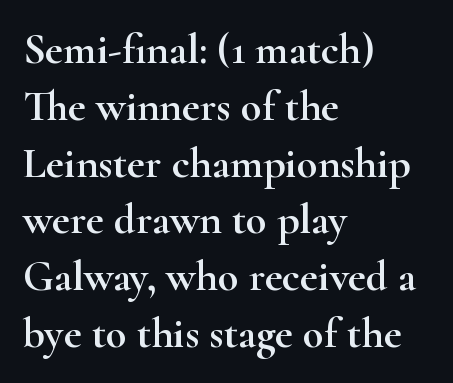
Q: Is the text italic (slanted)? A: No, it is upright.
Q: Is the typeface a serif or a sans-serif typeface? A: Serif.
Q: Is the text underlined? A: No.
Q: How is the paragraph aligned? A: Left-aligned.
Q: Is the spacing between letters normal or unusually wide? A: Normal.
Q: Is the spacing between lines tight, normal or loose? A: Normal.
Q: Width (condensed, normal, or wide)? A: Wide.
Q: Stroke contrast? A: High.
Q: x-height? A: Small.
Q: Monospaced? A: No.
